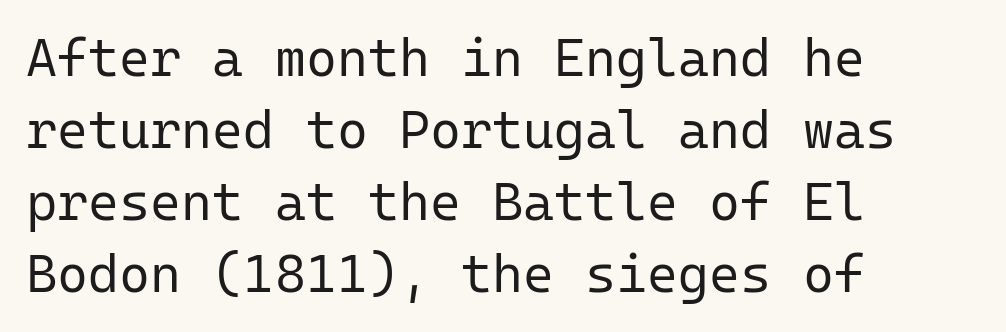
If you drew a ruler down the left edge, every line would touch it. Posture: upright roman. A typesetter would call this zero additional tracking. Check under the words: just untouched page. Successive baselines arrive at the customary interval.
